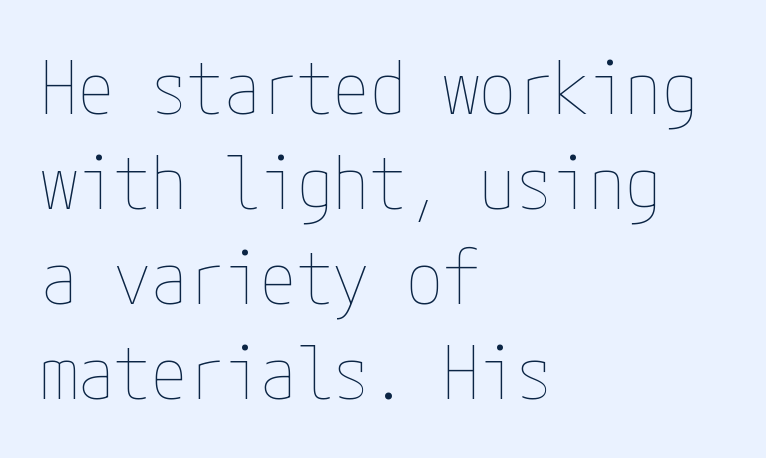
{"italic": "no", "bold": "no", "weight": "thin", "width": "condensed", "stroke_contrast": "low", "x_height": "medium", "underline": "no", "align": "left", "line_spacing": "normal", "line_spacing_ratio": 1.3, "letter_spacing": "normal", "letter_spacing_em": 0.0, "glyph_px": 73}
